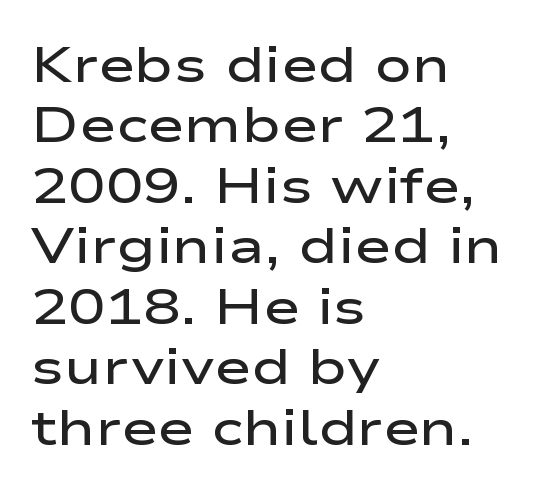
The image shows 50 px semibold, wide sans-serif type, upright; set left-aligned, line spacing 1.21x, normal letter spacing, not underlined; low stroke contrast and a medium x-height.
